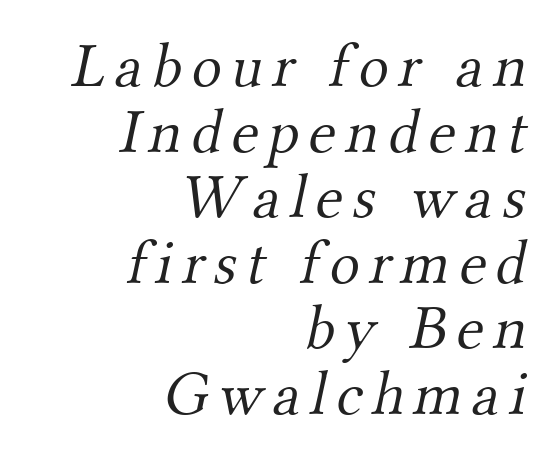
The passage shown is typed in a proportional face where columns would drift. Little horizontal feet cap the strokes, marking this as serif type. The foot of each line stays bare and open. The font sits on the lighter half of the weight spectrum, regular included.
